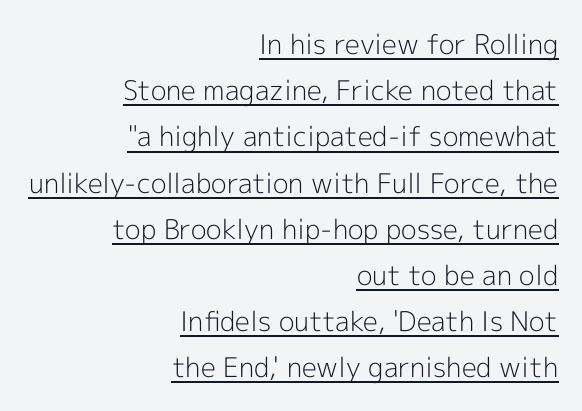
{"italic": "no", "bold": "no", "underline": "yes", "align": "right", "line_spacing_ratio": 1.71, "letter_spacing": "normal", "letter_spacing_em": 0.0, "glyph_px": 27}
